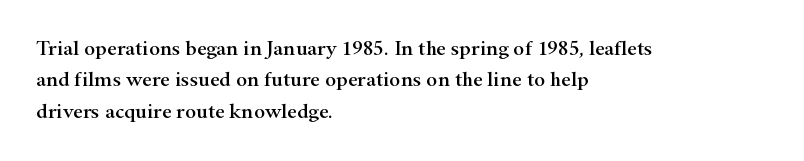
{"italic": "no", "underline": "no", "align": "left", "line_spacing": "normal", "line_spacing_ratio": 1.5, "letter_spacing": "normal", "letter_spacing_em": 0.0, "glyph_px": 21}
